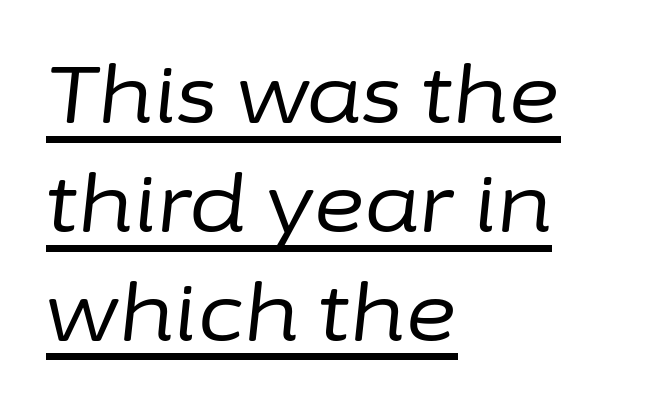
Q: Is the text bold? A: No.
Q: Is the text italic (slanted)? A: Yes, it leans right by about 6 degrees.
Q: Is the text underlined? A: Yes.
Q: How is the paragraph aligned? A: Left-aligned.
Q: Is the spacing between letters normal or unusually wide? A: Normal.
Q: Is the spacing between lines tight, normal or loose? A: Normal.
Q: Width (condensed, normal, or wide)? A: Normal.
Q: Stroke contrast? A: Low.
Q: x-height? A: Medium.
Q: Monospaced? A: No.
